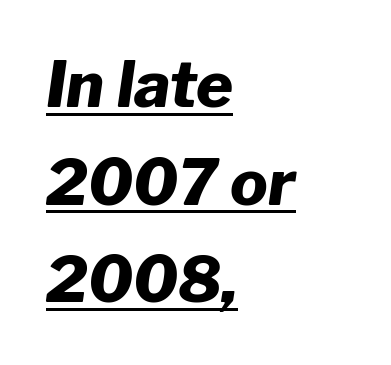
A rule runs beneath these lines of type. In CSS terms this would be text-align: left. Observe the ordinary spacing: letters are neighbours, not strangers. Vertically, the passage feels balanced, rows spaced as you'd expect.
